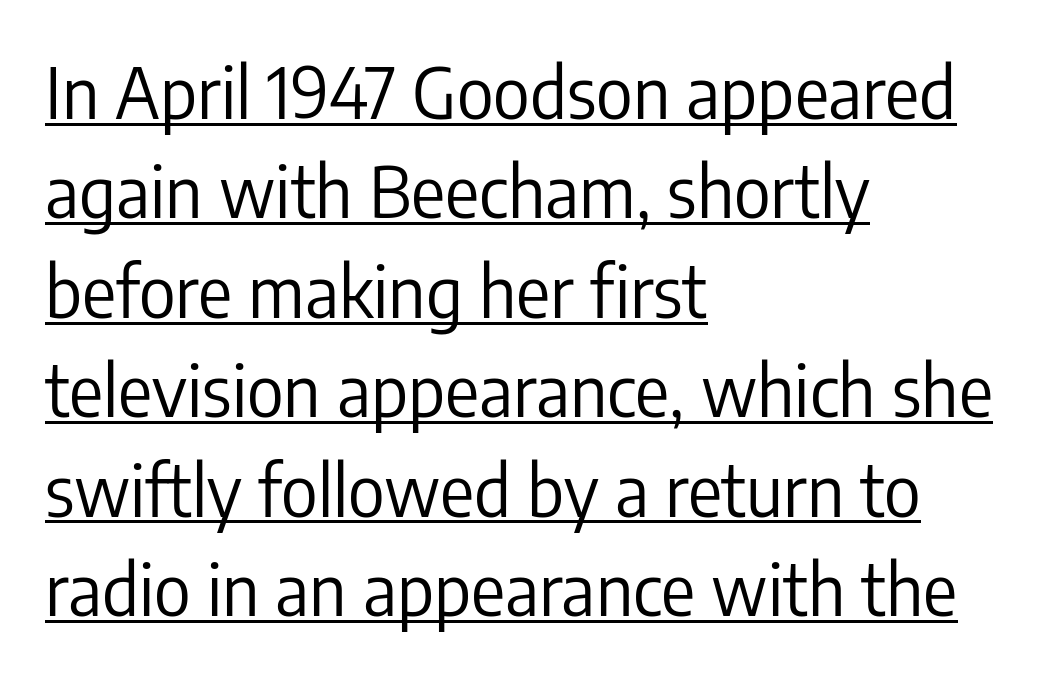
Q: Is the text bold? A: No.
Q: Is the text italic (slanted)? A: No, it is upright.
Q: Is the typeface a serif or a sans-serif typeface? A: Sans-serif.
Q: Is the text underlined? A: Yes.
Q: How is the paragraph aligned? A: Left-aligned.
Q: Is the spacing between letters normal or unusually wide? A: Normal.
Q: Is the spacing between lines tight, normal or loose? A: Normal.
Q: Width (condensed, normal, or wide)? A: Condensed.
Q: Stroke contrast? A: Low.
Q: x-height? A: Medium.
Q: Monospaced? A: No.
